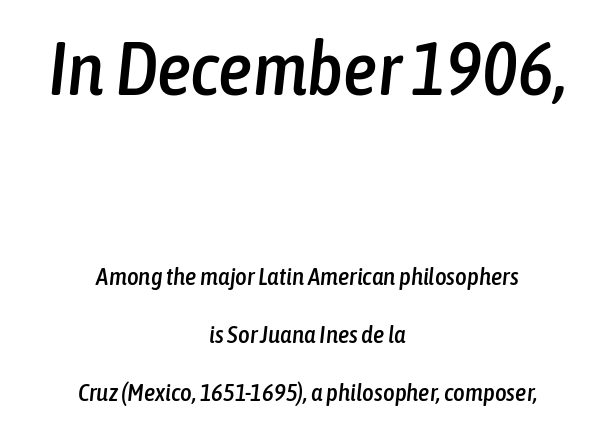
Airy leading. Two sizes are in play, and the larger belongs to the first block. In terms of posture, this sample is oblique. The tracking reads as untouched default to a designer's eye. Reading down the block, each line starts at a different indent, mirrored at its end.
